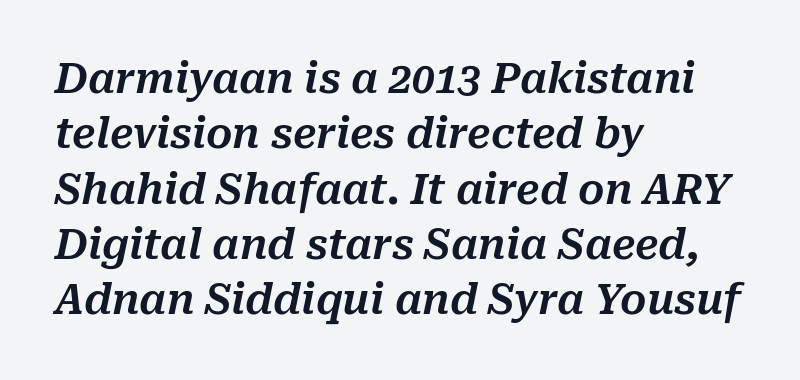
{"italic": "yes", "lean": "right", "slant_degrees": 10, "width": "normal", "stroke_contrast": "medium", "x_height": "medium", "monospaced": "no", "underline": "no", "align": "left", "line_spacing": "normal", "line_spacing_ratio": 1.35, "letter_spacing": "normal", "letter_spacing_em": 0.0, "glyph_px": 41}
